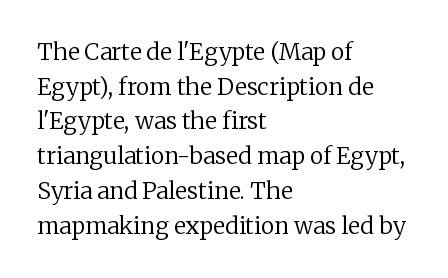
Q: Is the text bold? A: No.
Q: Is the text italic (slanted)? A: No, it is upright.
Q: Is the text underlined? A: No.
Q: How is the paragraph aligned? A: Left-aligned.
Q: Is the spacing between letters normal or unusually wide? A: Normal.
Q: Is the spacing between lines tight, normal or loose? A: Normal.
